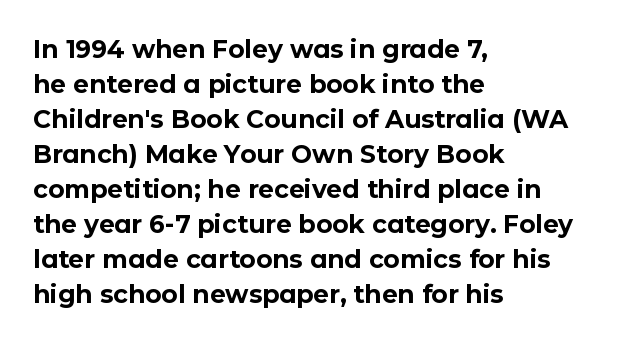
{"italic": "no", "bold": "yes", "underline": "no", "align": "left", "line_spacing": "normal", "line_spacing_ratio": 1.4, "letter_spacing": "normal", "letter_spacing_em": 0.0, "glyph_px": 25}
